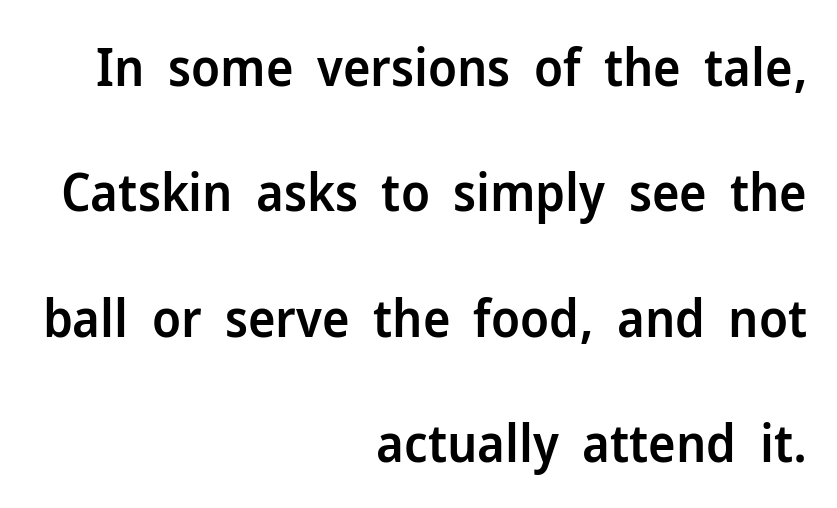
{"serif": "no", "italic": "no", "bold": "semi", "weight": "semibold", "width": "normal", "stroke_contrast": "low", "x_height": "medium", "monospaced": "no", "underline": "no", "align": "right", "line_spacing": "loose", "line_spacing_ratio": 2.41, "letter_spacing": "normal", "letter_spacing_em": 0.0, "glyph_px": 52}
